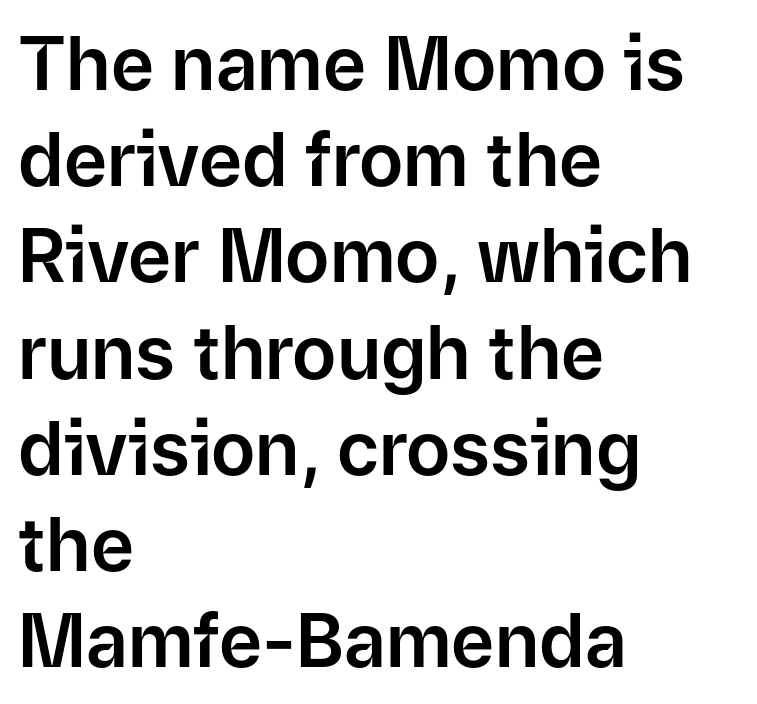
A typesetter would call this leading conventional body-copy spacing. Only glyphs here, with clear space below each row. In terms of letterspacing, this is plain default setting. The compositor pushed each line to the left boundary. Character widths vary here, with narrow letters taking less room than wide ones.
